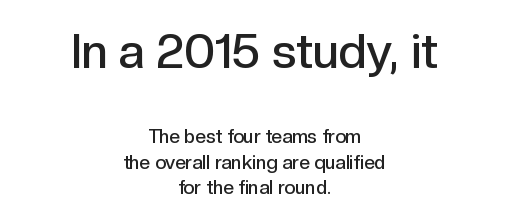
The image shows 48 px semibold sans-serif type, upright; set centered, normal line spacing (1.33x), normal letter spacing, not underlined; the first (top) block is 2.53x larger; a medium x-height.
